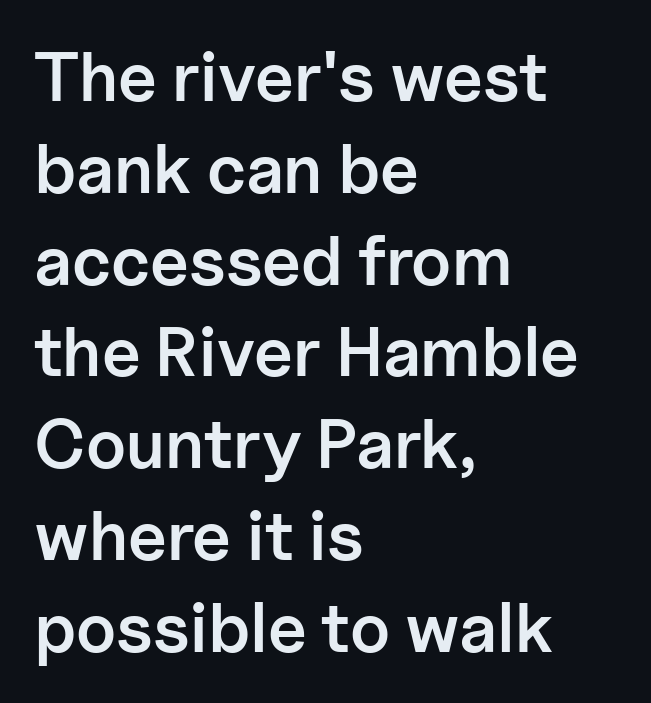
The image shows 69 px semibold sans-serif type, upright; set left-aligned, normal line spacing (1.33x), normal letter spacing, not underlined; low stroke contrast and a medium x-height.
